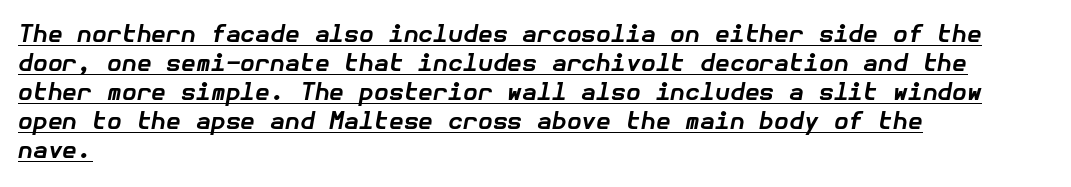
{"italic": "yes", "lean": "right", "slant_degrees": 10, "bold": "yes", "underline": "yes", "align": "left", "line_spacing_ratio": 1.21, "letter_spacing": "normal", "letter_spacing_em": 0.0, "glyph_px": 24}
